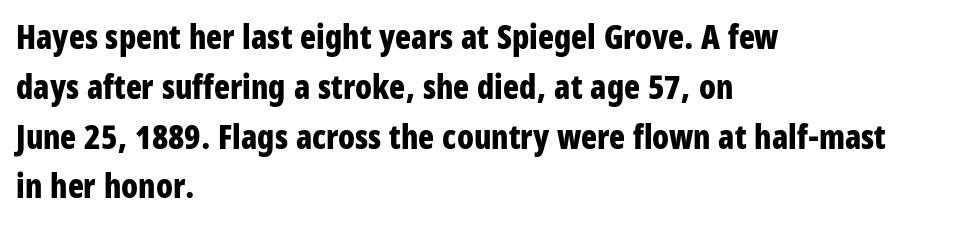
Q: Is the text bold? A: Yes.
Q: Is the text italic (slanted)? A: No, it is upright.
Q: Is the typeface a serif or a sans-serif typeface? A: Sans-serif.
Q: Is the text underlined? A: No.
Q: How is the paragraph aligned? A: Left-aligned.
Q: Is the spacing between letters normal or unusually wide? A: Normal.
Q: Is the spacing between lines tight, normal or loose? A: Normal.
Q: Width (condensed, normal, or wide)? A: Condensed.
Q: Stroke contrast? A: Low.
Q: x-height? A: Large.
Q: Monospaced? A: No.
